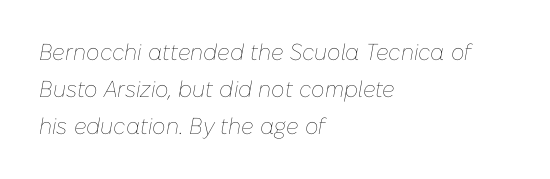
{"italic": "yes", "lean": "right", "slant_degrees": 10, "bold": "no", "underline": "no", "align": "left", "line_spacing": "normal", "line_spacing_ratio": 1.61, "letter_spacing": "normal", "letter_spacing_em": 0.0, "glyph_px": 23}
